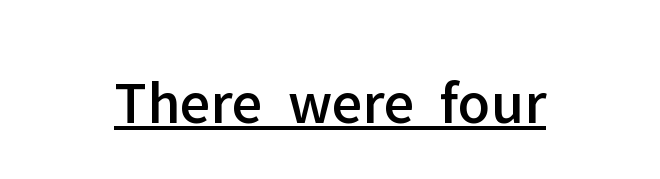
The image shows 62 px sans-serif type, upright; set centered, normal letter spacing, underlined; low stroke contrast and a medium x-height.
